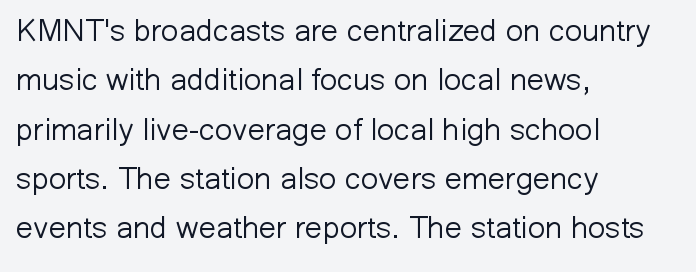
Tracking here is standard; glyphs follow each other at the usual distance. Unbolded letterforms with no extra heft. Serifs: no, the terminals of the letterforms are clean. Leading matches the norm, producing a regular column. This rendering uses left alignment, leaving the right contour irregular. Clear beneath every line of the passage.
